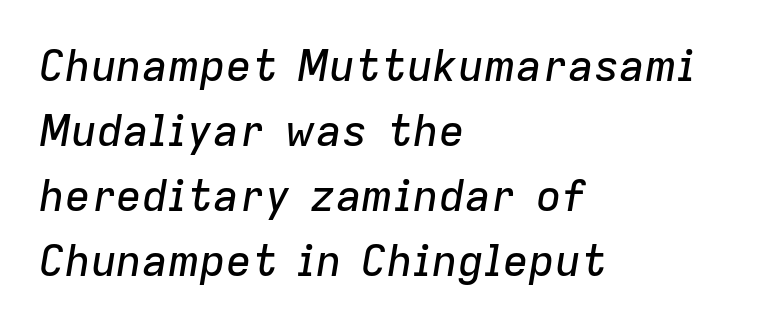
The image shows 43 px text type, italic (leaning right); set left-aligned, normal line spacing (1.51x), normal letter spacing, not underlined; low stroke contrast and a medium x-height.
